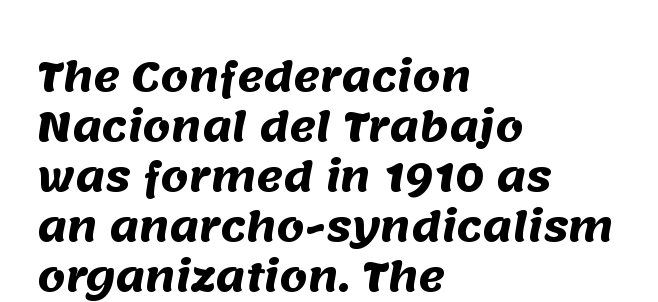
Strong, thick strokes mark this as bold type. A normal amount of white space separates one row of letters from the next. Bare-footed words on every line. Notice how the passage keeps a crisp vertical edge on the left only.
